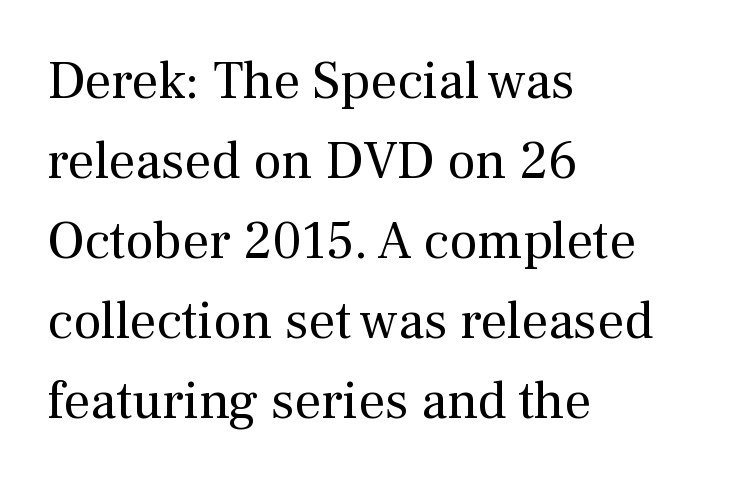
{"serif": "yes", "italic": "no", "bold": "no", "weight": "regular", "width": "normal", "stroke_contrast": "medium", "x_height": "medium", "monospaced": "no", "underline": "no", "align": "left", "line_spacing": "normal", "line_spacing_ratio": 1.51, "letter_spacing": "normal", "letter_spacing_em": 0.0, "glyph_px": 53}
